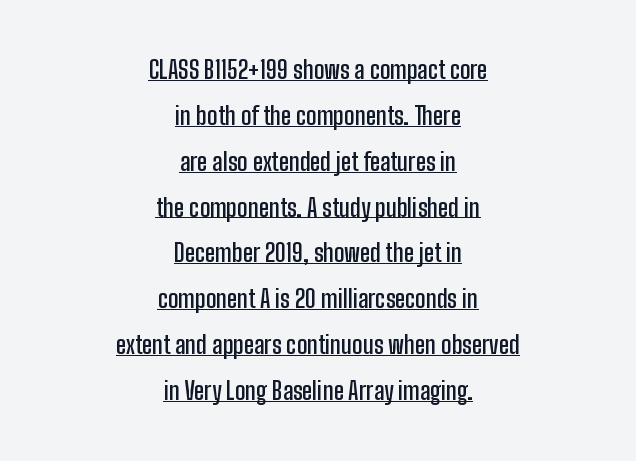
{"italic": "no", "bold": "semi", "underline": "yes", "align": "center", "line_spacing": "loose", "line_spacing_ratio": 1.91, "letter_spacing": "normal", "letter_spacing_em": 0.0, "glyph_px": 24}
